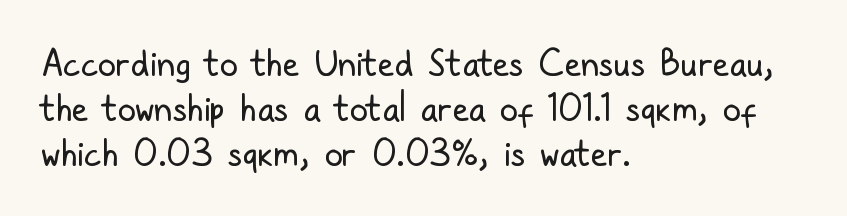
Lines of text with bare space underneath. Examine the stroke ends and you'll find no serifs. The passage shown is typed in a proportional face where columns would drift. Short and long lines alike share a common starting point at left. The letters stand upright; this is a roman face. No letter is thick-stroked: the sample isn't bold.
